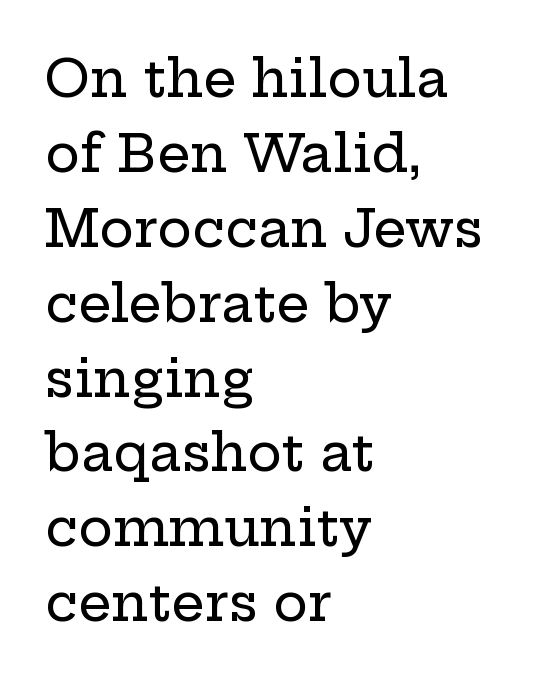
Q: Is the text italic (slanted)? A: No, it is upright.
Q: Is the typeface a serif or a sans-serif typeface? A: Serif.
Q: Is the text underlined? A: No.
Q: How is the paragraph aligned? A: Left-aligned.
Q: Is the spacing between letters normal or unusually wide? A: Normal.
Q: Is the spacing between lines tight, normal or loose? A: Normal.
Q: Width (condensed, normal, or wide)? A: Wide.
Q: Stroke contrast? A: Low.
Q: x-height? A: Medium.
Q: Monospaced? A: No.
